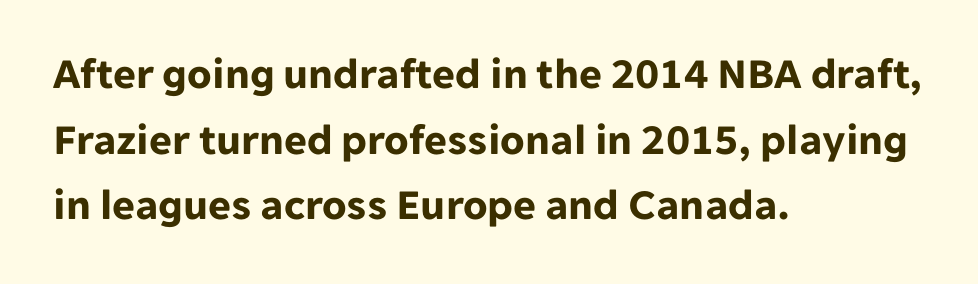
{"serif": "no", "italic": "no", "bold": "yes", "weight": "bold", "width": "normal", "stroke_contrast": "low", "x_height": "medium", "monospaced": "no", "underline": "no", "align": "left", "line_spacing": "normal", "line_spacing_ratio": 1.49, "letter_spacing": "normal", "letter_spacing_em": 0.0, "glyph_px": 44}
